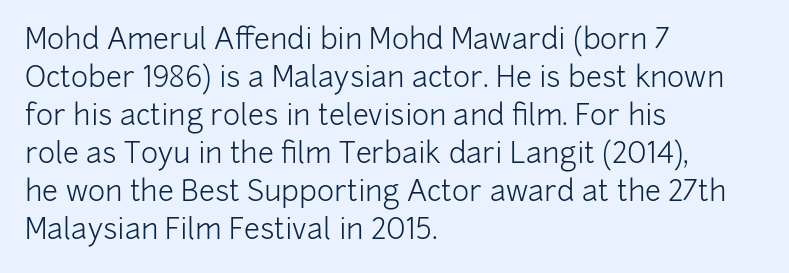
Q: Is the text bold? A: No.
Q: Is the text italic (slanted)? A: No, it is upright.
Q: Is the typeface a serif or a sans-serif typeface? A: Sans-serif.
Q: Is the text underlined? A: No.
Q: How is the paragraph aligned? A: Left-aligned.
Q: Is the spacing between letters normal or unusually wide? A: Normal.
Q: Is the spacing between lines tight, normal or loose? A: Normal.
Q: Width (condensed, normal, or wide)? A: Normal.
Q: Stroke contrast? A: Low.
Q: x-height? A: Medium.
Q: Monospaced? A: No.
